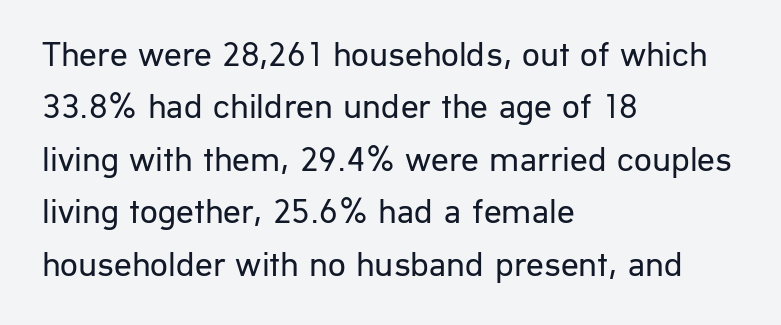
{"serif": "no", "italic": "no", "bold": "no", "weight": "regular", "width": "normal", "stroke_contrast": "low", "x_height": "medium", "monospaced": "no", "underline": "no", "align": "left", "line_spacing": "normal", "line_spacing_ratio": 1.5, "letter_spacing": "normal", "letter_spacing_em": 0.0, "glyph_px": 35}
